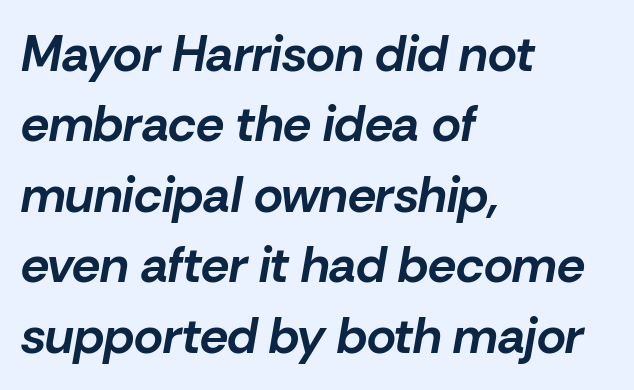
Q: Is the text bold? A: Yes.
Q: Is the text italic (slanted)? A: Yes, it leans right by about 10 degrees.
Q: Is the text underlined? A: No.
Q: How is the paragraph aligned? A: Left-aligned.
Q: Is the spacing between letters normal or unusually wide? A: Normal.
Q: Is the spacing between lines tight, normal or loose? A: Normal.
Q: Width (condensed, normal, or wide)? A: Normal.
Q: Stroke contrast? A: Low.
Q: x-height? A: Medium.
Q: Monospaced? A: No.
